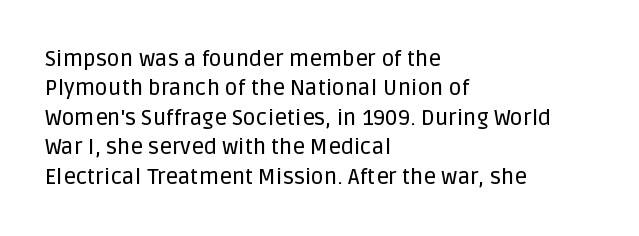
Reading down the block, your eye returns to a fixed left position each line. The type sits square on the baseline with zero lean. The space directly below the letters is spotless. Notice how descenders clear the ascenders below comfortably — that's standard leading. Each word holds together tightly as a unit, with standard inter-letter gaps.
